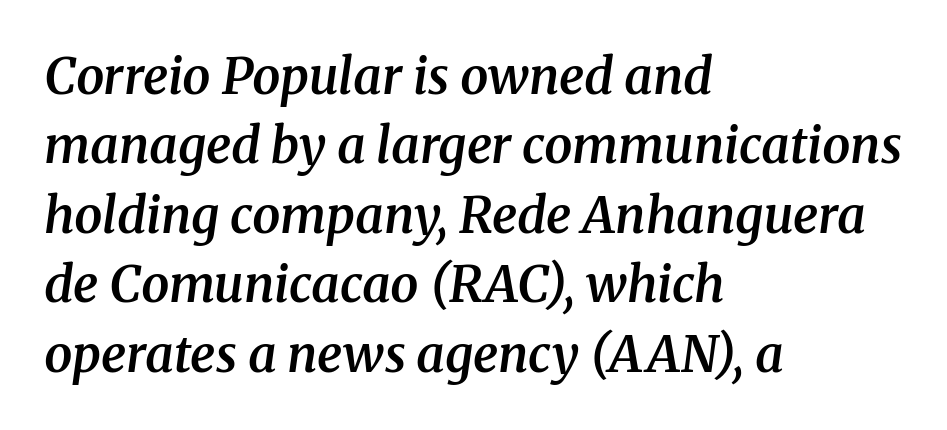
{"serif": "yes", "italic": "yes", "lean": "right", "slant_degrees": 8, "bold": "semi", "weight": "semibold", "width": "normal", "stroke_contrast": "medium", "x_height": "medium", "monospaced": "no", "underline": "no", "align": "left", "line_spacing": "normal", "line_spacing_ratio": 1.39, "letter_spacing": "normal", "letter_spacing_em": 0.0, "glyph_px": 50}
